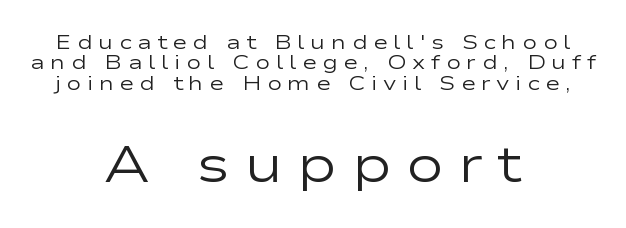
Q: Is the text bold? A: No.
Q: Is the text italic (slanted)? A: No, it is upright.
Q: Is the typeface a serif or a sans-serif typeface? A: Sans-serif.
Q: Is the text underlined? A: No.
Q: How is the paragraph aligned? A: Centered.
Q: Is the spacing between letters normal or unusually wide? A: Unusually wide.
Q: Is the spacing between lines tight, normal or loose? A: Tight.
Q: Which block of text is set in a larger size, the first (top) or the second (bottom)? A: The second (bottom) one.
Q: Width (condensed, normal, or wide)? A: Wide.
Q: Stroke contrast? A: Low.
Q: x-height? A: Medium.
Q: Monospaced? A: No.
